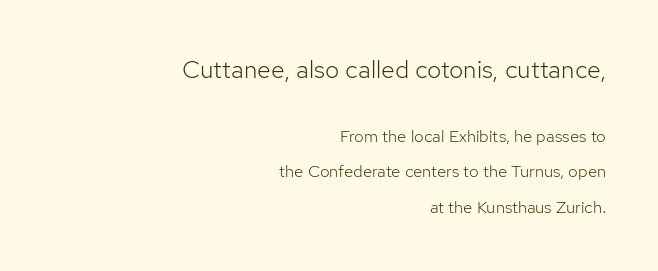
Size contrast runs from large at the top to small at the bottom. The typesetter chose a ragged-left arrangement here. Words appear dense and cohesive because spacing is normal. Heaviness? Minimal to ordinary, like unemphasized prose.
